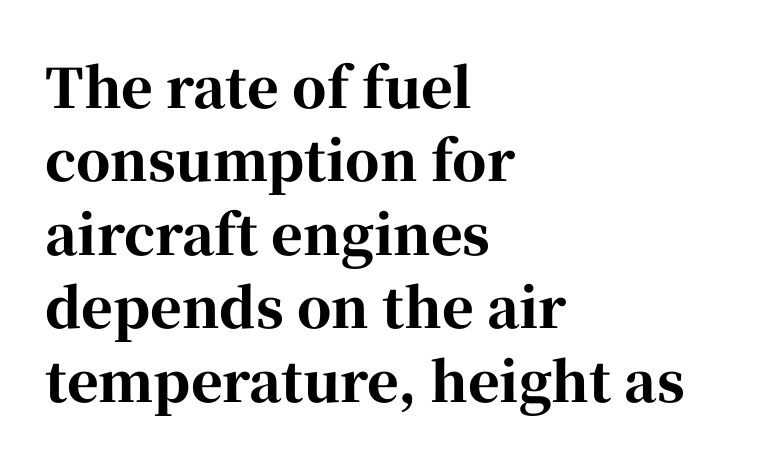
If you measured baseline to baseline, you'd find a middling distance. Is the block centered? No — it sits flush against the left margin. This sample uses plain, unmodified letter spacing. The passage shown is emphatically bold. Italic? Not at all — the glyphs are vertical. The letters carry serifs — small finishing strokes at the ends of their stems.
